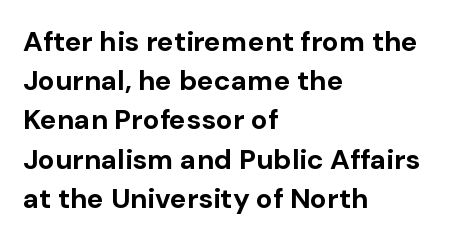
Varying glyph widths throughout — classic text-font behaviour. You can tell it's not italic because the verticals are truly vertical. I'd describe the lettering as bold — thick and assertive. The rows are spaced the way most documents space them. There is no visible air inserted between adjacent glyphs.
